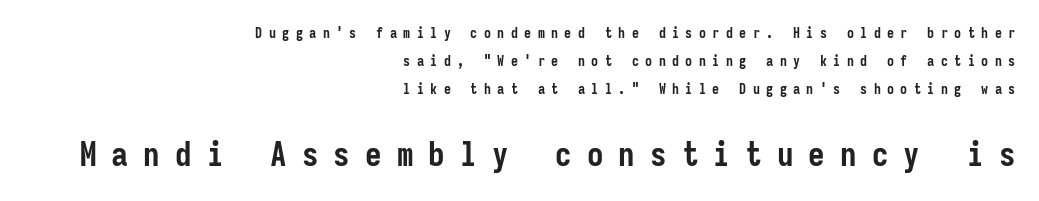
Does the weight exceed regular? Yes, all the way to bold. Airy leading. Classification — sans serif. Note: smaller setting up top, larger setting below. Has an underline been added? It has not. This sample uses expanded letter spacing, leaving extra air between glyphs.
